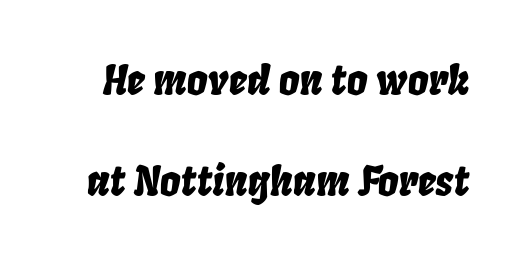
Horizontal bands of white between lines are thick stripes. Rendered with sloped, italic letterforms. Do the characters align in a grid? No, the font is proportional. Underline: absent. Does extra space separate the letters? No, they use regular spacing.
